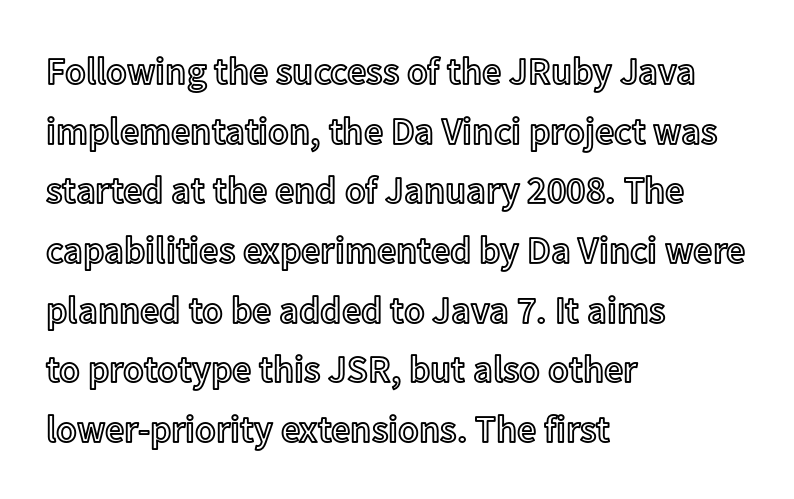
The image shows 38 px text type, upright; set left-aligned, normal line spacing (1.57x), normal letter spacing, not underlined; a medium x-height.
